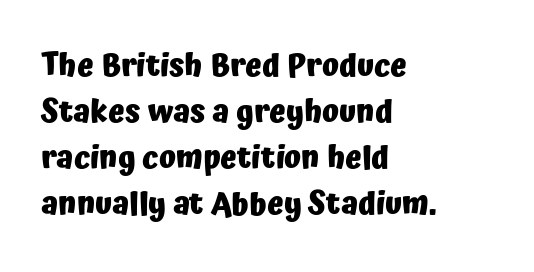
{"serif": "no", "italic": "no", "bold": "yes", "weight": "heavy", "width": "normal", "stroke_contrast": "low", "x_height": "medium", "monospaced": "no", "underline": "no", "align": "left", "line_spacing": "normal", "line_spacing_ratio": 1.48, "letter_spacing": "normal", "letter_spacing_em": 0.0, "glyph_px": 31}
